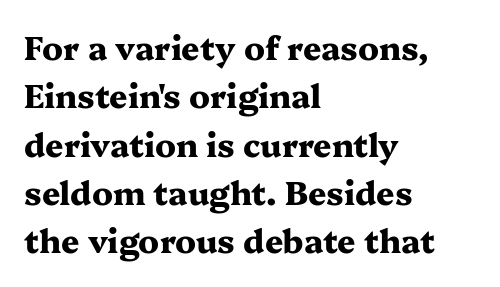
Q: Is the text bold? A: Yes.
Q: Is the text italic (slanted)? A: No, it is upright.
Q: Is the typeface a serif or a sans-serif typeface? A: Serif.
Q: Is the text underlined? A: No.
Q: How is the paragraph aligned? A: Left-aligned.
Q: Is the spacing between letters normal or unusually wide? A: Normal.
Q: Is the spacing between lines tight, normal or loose? A: Normal.
Q: Width (condensed, normal, or wide)? A: Wide.
Q: Stroke contrast? A: Medium.
Q: x-height? A: Medium.
Q: Monospaced? A: No.
